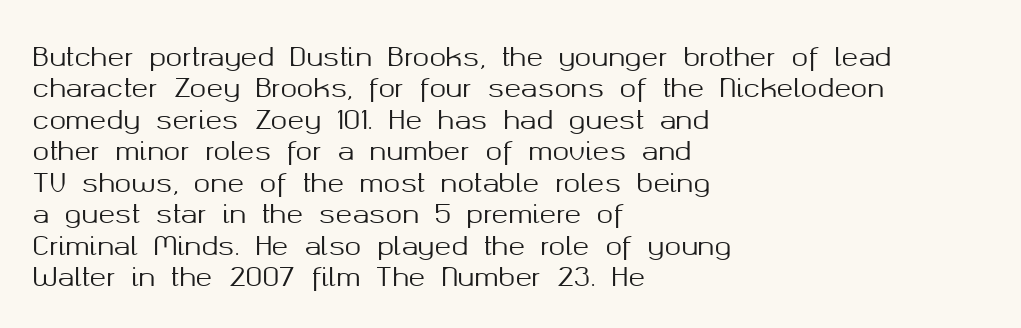
The space directly below the letters is spotless. Whoever set this chose a conventional vertical rhythm. The typesetter chose a ragged-right arrangement here. Posture: straight, roman, zero tilt. Standard letterfit; no display-style spreading of the glyphs.
